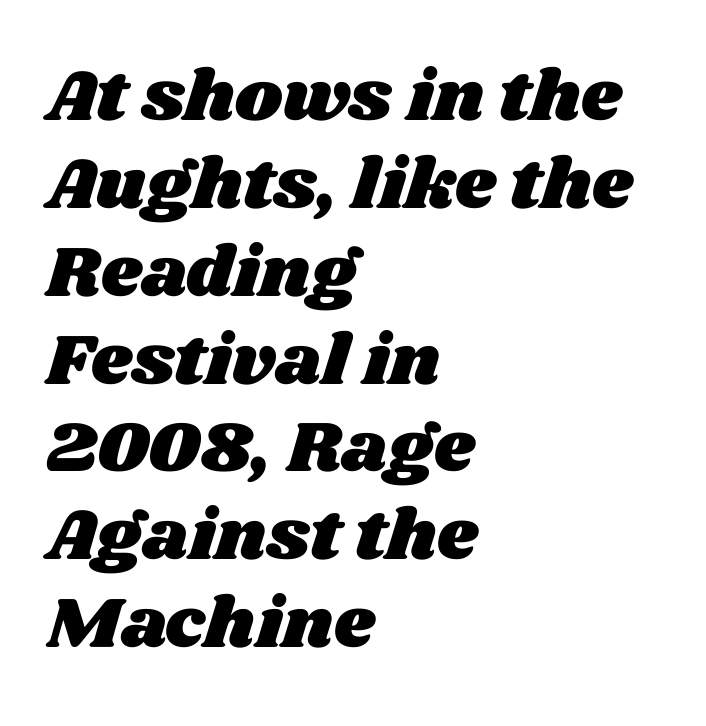
Q: Is the text underlined? A: No.
Q: How is the paragraph aligned? A: Left-aligned.
Q: Is the spacing between letters normal or unusually wide? A: Normal.
Q: Width (condensed, normal, or wide)? A: Wide.
Q: Stroke contrast? A: Medium.
Q: x-height? A: Large.
Q: Monospaced? A: No.
